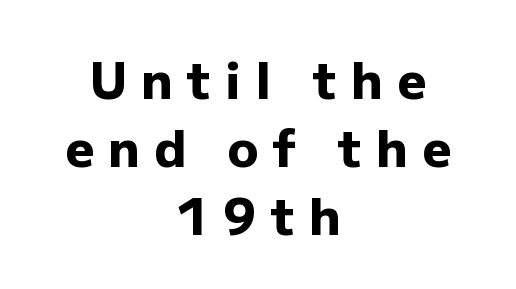
Q: Is the text bold? A: Yes.
Q: Is the text italic (slanted)? A: No, it is upright.
Q: Is the typeface a serif or a sans-serif typeface? A: Sans-serif.
Q: Is the text underlined? A: No.
Q: How is the paragraph aligned? A: Centered.
Q: Is the spacing between letters normal or unusually wide? A: Unusually wide.
Q: Is the spacing between lines tight, normal or loose? A: Normal.
Q: Width (condensed, normal, or wide)? A: Normal.
Q: Stroke contrast? A: Low.
Q: x-height? A: Medium.
Q: Monospaced? A: No.
